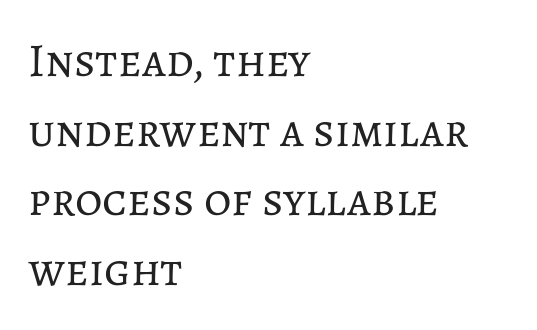
{"italic": "no", "bold": "no", "weight": "regular", "width": "normal", "stroke_contrast": "low", "x_height": "medium", "monospaced": "no", "underline": "no", "align": "left", "line_spacing": "normal", "line_spacing_ratio": 1.48, "letter_spacing": "normal", "letter_spacing_em": 0.0, "glyph_px": 47}
